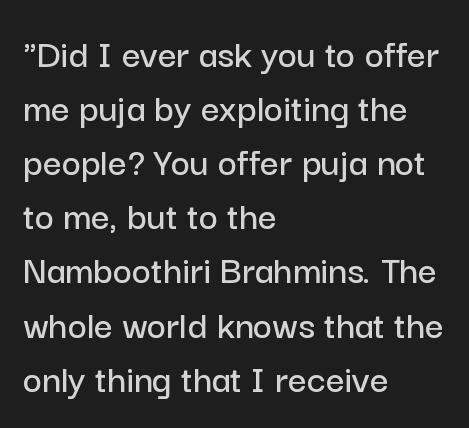
{"serif": "no", "italic": "no", "width": "normal", "stroke_contrast": "low", "x_height": "medium", "monospaced": "no", "underline": "no", "align": "left", "line_spacing": "normal", "line_spacing_ratio": 1.32, "letter_spacing": "normal", "letter_spacing_em": 0.0, "glyph_px": 41}
